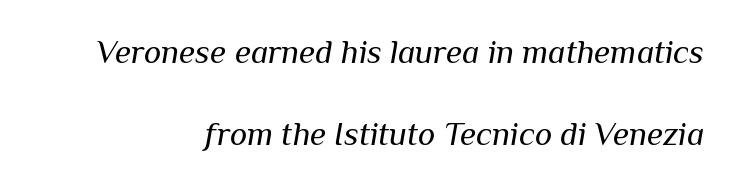
{"italic": "yes", "lean": "right", "slant_degrees": 10, "bold": "no", "weight": "regular", "width": "normal", "stroke_contrast": "medium", "x_height": "medium", "monospaced": "no", "underline": "no", "align": "right", "line_spacing": "loose", "line_spacing_ratio": 2.48, "letter_spacing": "normal", "letter_spacing_em": 0.0, "glyph_px": 33}
